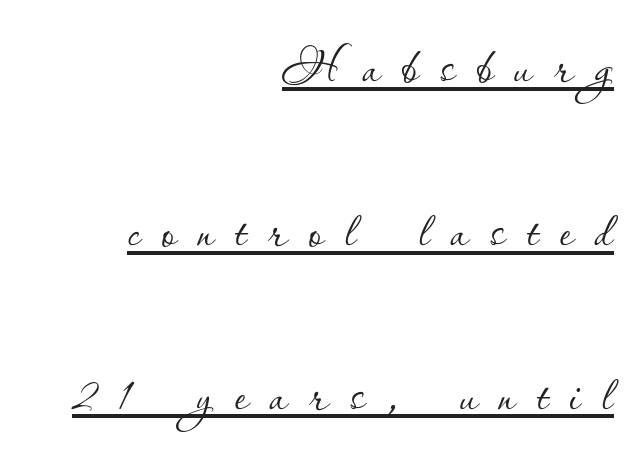
Q: Is the text bold? A: No.
Q: Is the text italic (slanted)? A: Yes.
Q: Is the text underlined? A: Yes.
Q: How is the paragraph aligned? A: Right-aligned.
Q: Is the spacing between letters normal or unusually wide? A: Unusually wide.
Q: Is the spacing between lines tight, normal or loose? A: Loose.
Q: Width (condensed, normal, or wide)? A: Normal.
Q: Stroke contrast? A: Low.
Q: x-height? A: Small.
Q: Monospaced? A: No.
